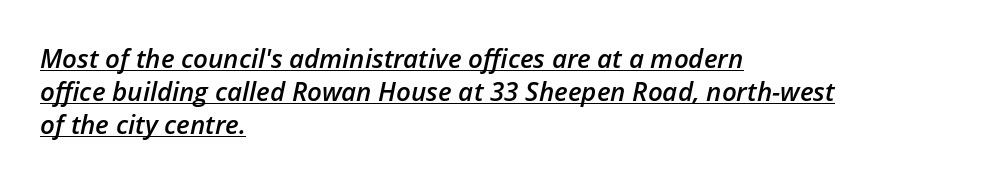
Caption: standard tracking, unaltered. Regarding leading, the lines here are spaced in the standard way. The text block is weighted toward the left margin, trailing off unevenly rightward. I'd describe the lettering as semibold — firm but not a full bold.
